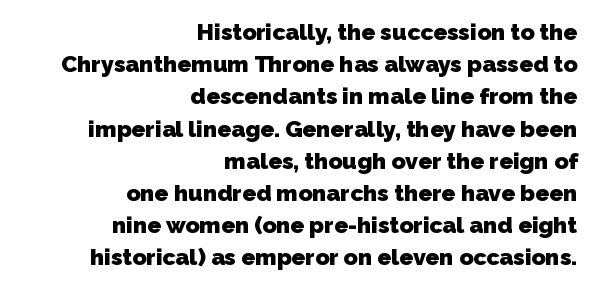
The image shows 23 px bold type; set right-aligned, normal line spacing (1.4x), normal letter spacing, not underlined.
